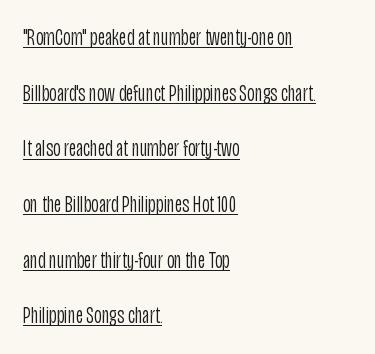
{"italic": "no", "bold": "no", "underline": "yes", "align": "left", "line_spacing": "loose", "line_spacing_ratio": 2.42, "letter_spacing": "normal", "letter_spacing_em": 0.0, "glyph_px": 23}
